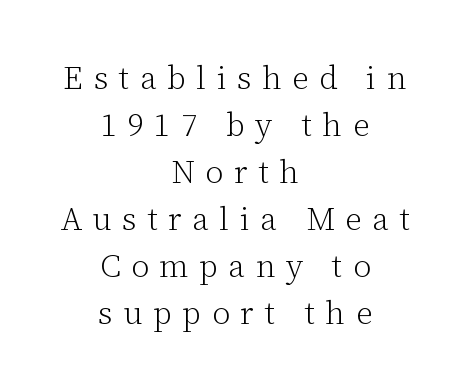
Q: Is the text bold? A: No.
Q: Is the text italic (slanted)? A: No, it is upright.
Q: Is the typeface a serif or a sans-serif typeface? A: Serif.
Q: Is the text underlined? A: No.
Q: How is the paragraph aligned? A: Centered.
Q: Is the spacing between letters normal or unusually wide? A: Unusually wide.
Q: Is the spacing between lines tight, normal or loose? A: Normal.
Q: Width (condensed, normal, or wide)? A: Normal.
Q: Stroke contrast? A: Low.
Q: x-height? A: Medium.
Q: Monospaced? A: No.
